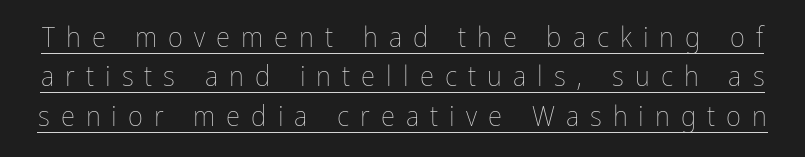
Q: Is the text bold? A: No.
Q: Is the text italic (slanted)? A: No, it is upright.
Q: Is the text underlined? A: Yes.
Q: Is the spacing between letters normal or unusually wide? A: Unusually wide.
Q: Is the spacing between lines tight, normal or loose? A: Normal.
Q: Width (condensed, normal, or wide)? A: Condensed.
Q: Stroke contrast? A: Low.
Q: x-height? A: Medium.
Q: Monospaced? A: No.
